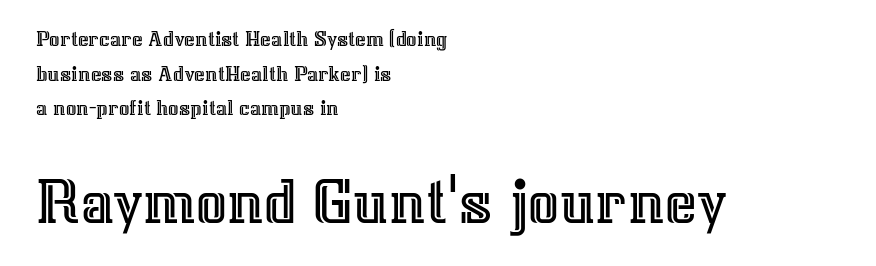
Q: Is the text italic (slanted)? A: No, it is upright.
Q: Is the text underlined? A: No.
Q: How is the paragraph aligned? A: Left-aligned.
Q: Is the spacing between letters normal or unusually wide? A: Normal.
Q: Is the spacing between lines tight, normal or loose? A: Normal.
Q: Which block of text is set in a larger size, the first (top) or the second (bottom)? A: The second (bottom) one.
Q: Width (condensed, normal, or wide)? A: Normal.
Q: x-height? A: Medium.
Q: Monospaced? A: No.
